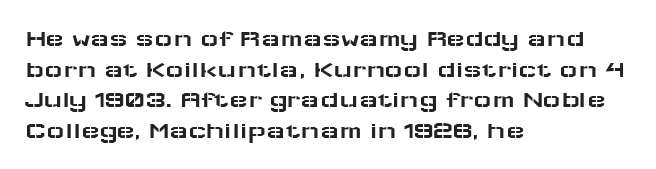
Q: Is the text italic (slanted)? A: No, it is upright.
Q: Is the text underlined? A: No.
Q: How is the paragraph aligned? A: Left-aligned.
Q: Is the spacing between letters normal or unusually wide? A: Normal.
